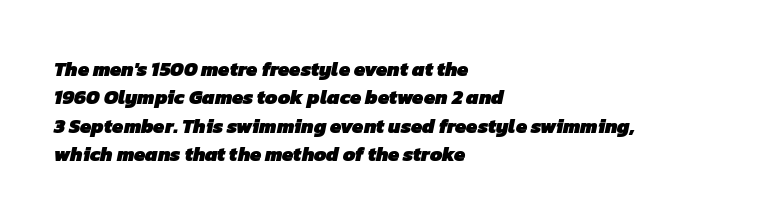
Q: Is the text bold? A: Yes.
Q: Is the text underlined? A: No.
Q: How is the paragraph aligned? A: Left-aligned.
Q: Is the spacing between letters normal or unusually wide? A: Normal.
Q: Is the spacing between lines tight, normal or loose? A: Normal.
